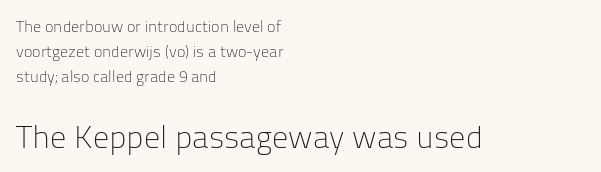
{"serif": "no", "italic": "no", "bold": "no", "weight": "light", "width": "normal", "stroke_contrast": "low", "x_height": "medium", "monospaced": "no", "underline": "no", "align": "left", "line_spacing": "normal", "line_spacing_ratio": 1.57, "letter_spacing": "normal", "letter_spacing_em": 0.0, "larger_block": "second", "size_ratio": 2.0, "glyph_px": 32}
